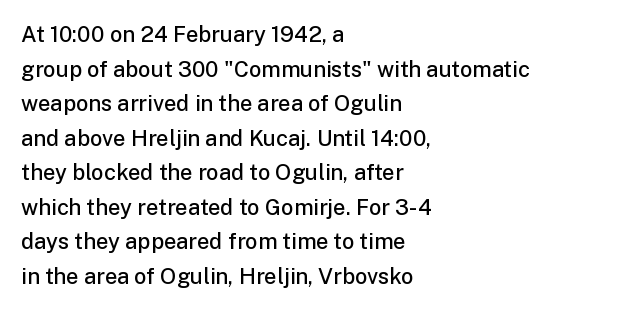
{"italic": "no", "bold": "semi", "underline": "no", "align": "left", "line_spacing": "normal", "line_spacing_ratio": 1.57, "letter_spacing": "normal", "letter_spacing_em": 0.0, "glyph_px": 22}
